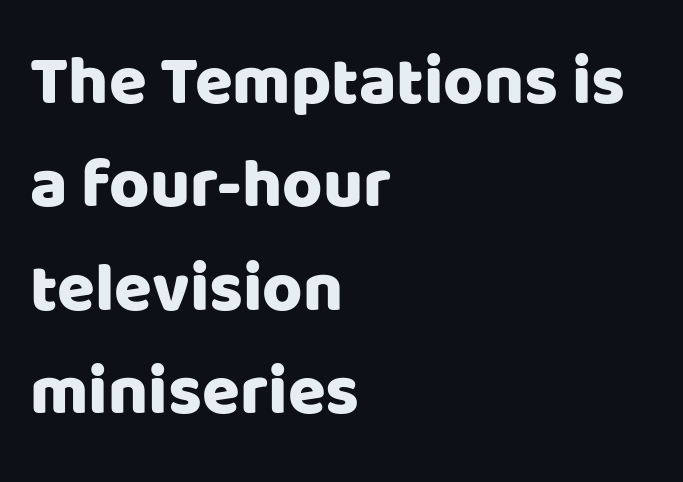
{"serif": "no", "italic": "no", "width": "normal", "stroke_contrast": "low", "x_height": "large", "monospaced": "no", "underline": "no", "align": "left", "line_spacing": "normal", "line_spacing_ratio": 1.5, "letter_spacing": "normal", "letter_spacing_em": 0.0, "glyph_px": 69}
